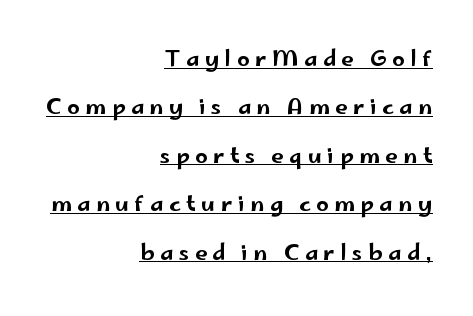
Ascenders rise straight up at ninety degrees. The compositor pushed each line to the right boundary. Between one letter and the next there's a generous, obvious gap. Vertical spacing — loose.
